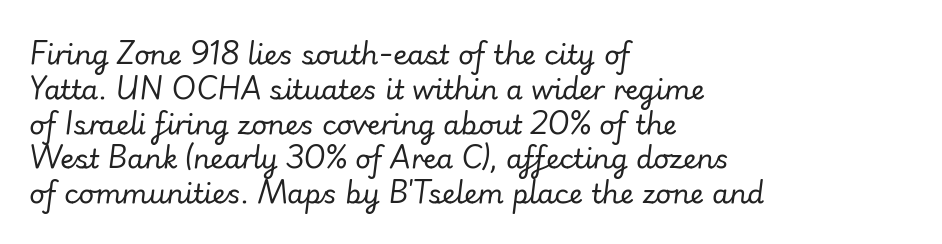
The image shows 27 px text type, italic (leaning right); set left-aligned, normal line spacing (1.29x), normal letter spacing, not underlined.
